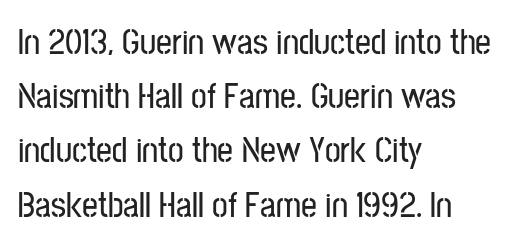
{"serif": "no", "italic": "no", "width": "condensed", "stroke_contrast": "low", "x_height": "medium", "monospaced": "no", "underline": "no", "align": "left", "line_spacing": "normal", "line_spacing_ratio": 1.55, "letter_spacing": "normal", "letter_spacing_em": 0.0, "glyph_px": 35}
